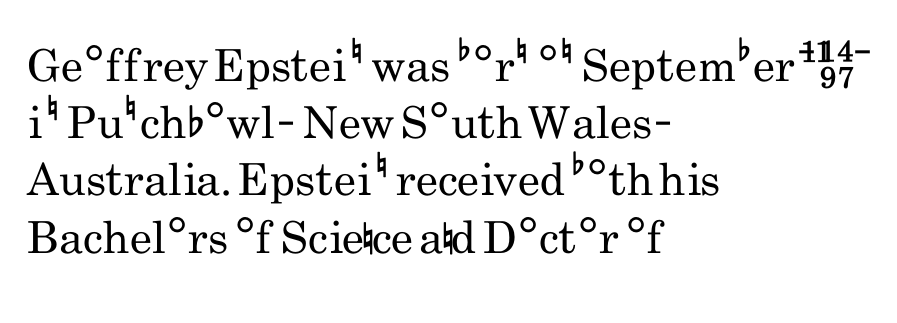
Q: Is the text bold? A: No.
Q: Is the text italic (slanted)? A: No, it is upright.
Q: Is the typeface a serif or a sans-serif typeface? A: Sans-serif.
Q: Is the text underlined? A: No.
Q: How is the paragraph aligned? A: Left-aligned.
Q: Is the spacing between letters normal or unusually wide? A: Normal.
Q: Is the spacing between lines tight, normal or loose? A: Normal.
Q: Width (condensed, normal, or wide)? A: Condensed.
Q: Stroke contrast? A: Low.
Q: x-height? A: Small.
Q: Monospaced? A: No.
